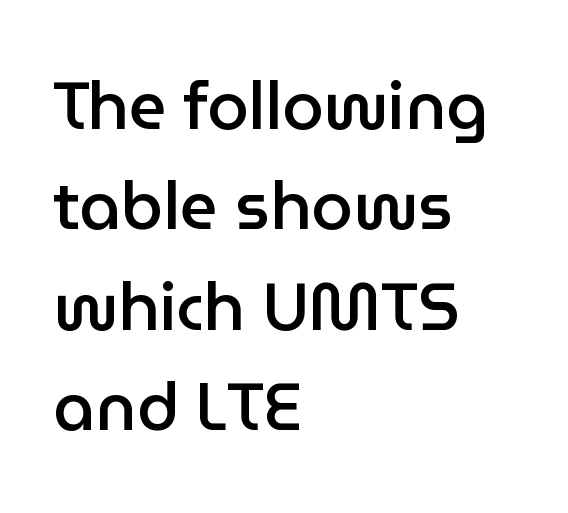
The image shows 66 px semibold sans-serif type, upright; set left-aligned, normal line spacing (1.52x), normal letter spacing, not underlined; low stroke contrast and a medium x-height.
